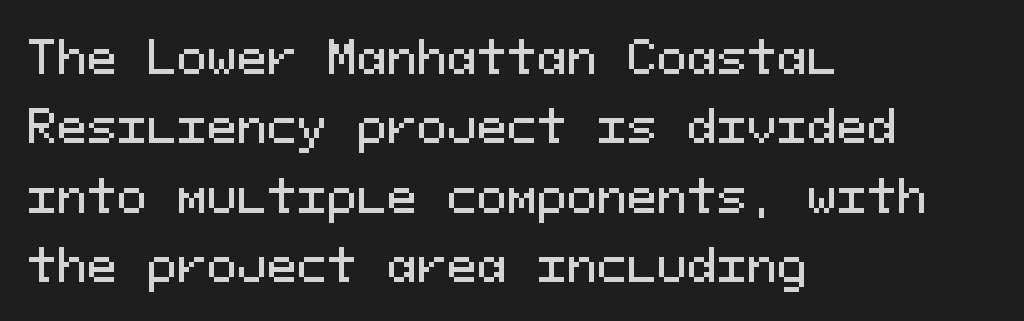
Style check: upright. Clear beneath every line of the passage. One-word summary of the alignment: left. Is this a sans? Yes — the strokes have no serifs. This rendering leaves character spacing at its baseline value.
